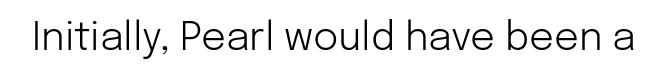
The letters advance in unequal steps, a hallmark of proportional type. Type style note: lacks serifs. Compared with typical body copy, the letter spacing here is the same. Heft: none added — not bold. Notice how the stems are strictly vertical — no italics here. Beneath every word, the page is bare.
